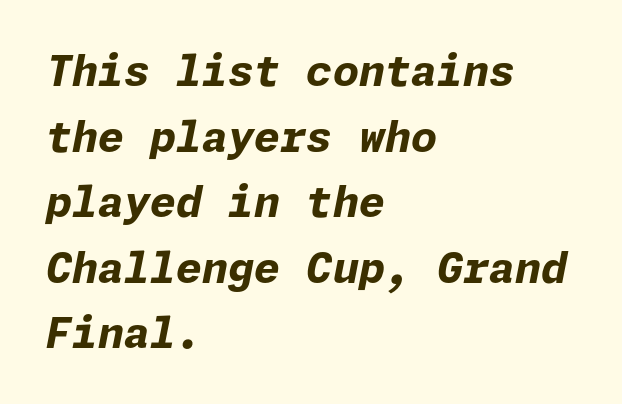
{"italic": "yes", "lean": "right", "slant_degrees": 11, "bold": "yes", "weight": "bold", "width": "normal", "stroke_contrast": "low", "x_height": "medium", "underline": "no", "align": "left", "line_spacing": "normal", "line_spacing_ratio": 1.56, "letter_spacing": "normal", "letter_spacing_em": 0.0, "glyph_px": 42}
